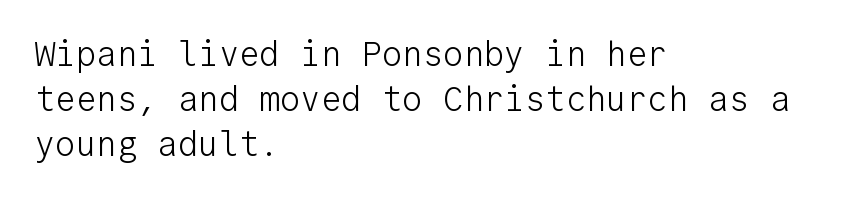
Is this a heavy cut? Hardly; it is regular or lighter. When letters stand straight like this, we call the style roman or upright. A typesetter would call this monospace, since all characters share one set width. A normal amount of white space separates one row of letters from the next. Reading down the block, your eye returns to a fixed left position each line.
